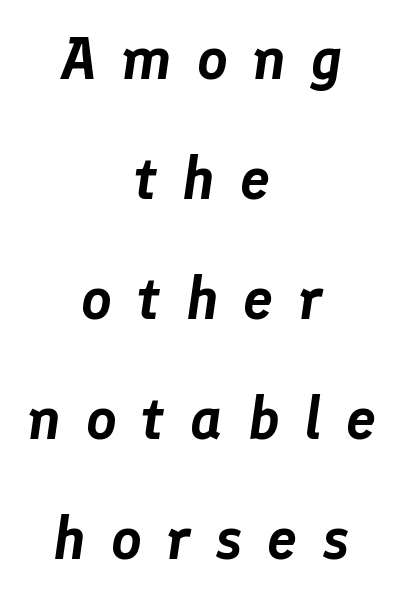
The rendering uses a large line-height, opening up the rows. Here the glyphs are tracked loosely, breaking word shapes into spaced letters. The specimen omits any rule beneath the text block's lines. In CSS terms this would be text-align: center.
